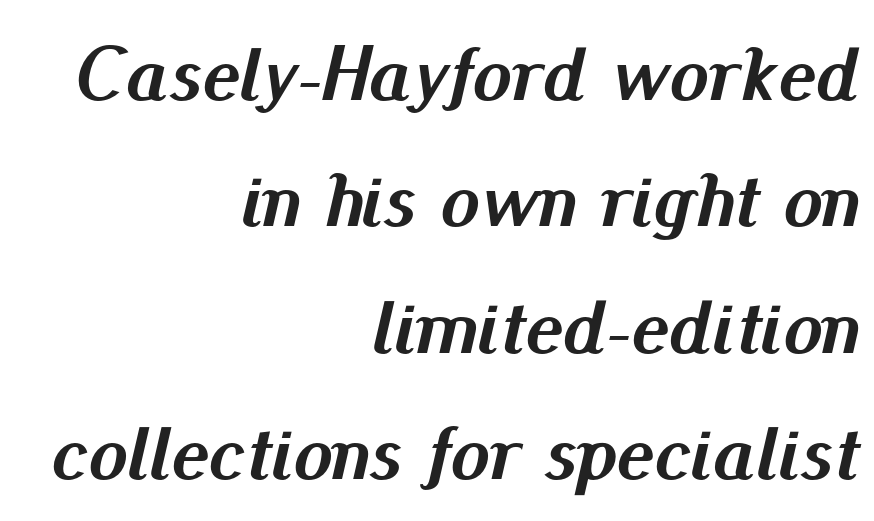
The image shows 79 px semibold type, italic (leaning right); set right-aligned, normal line spacing (1.6x), normal letter spacing, not underlined; medium stroke contrast and a small x-height.
